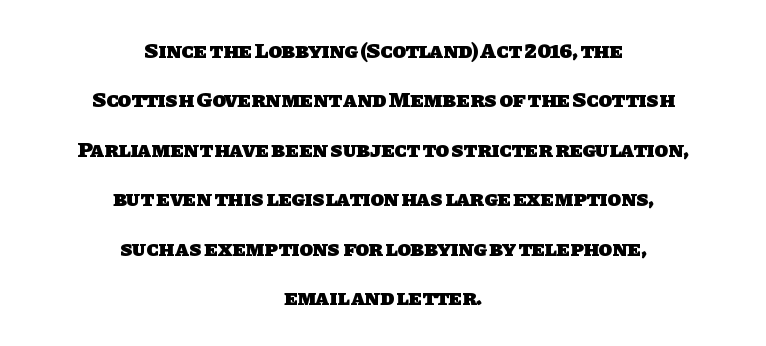
The typesetter chose a symmetrical, centered arrangement here. The area under the type is left untouched. A dark, heavy texture on the line: the type is bold. In terms of leading, this rendering errs on the spacious side. How are the letters spaced? Ordinarily, with no added tracking.
